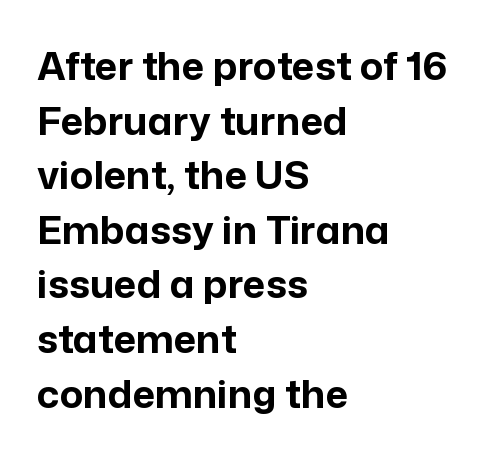
The image shows 39 px bold sans-serif type, upright; set left-aligned, normal line spacing (1.4x), normal letter spacing, not underlined; low stroke contrast and a medium x-height.
